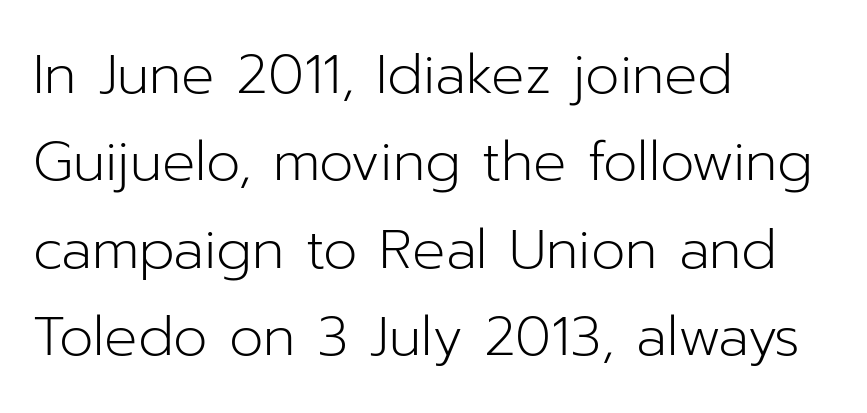
{"serif": "no", "italic": "no", "bold": "no", "weight": "light", "width": "normal", "stroke_contrast": "low", "x_height": "medium", "monospaced": "no", "underline": "no", "align": "left", "line_spacing": "normal", "line_spacing_ratio": 1.59, "letter_spacing": "normal", "letter_spacing_em": 0.0, "glyph_px": 55}
